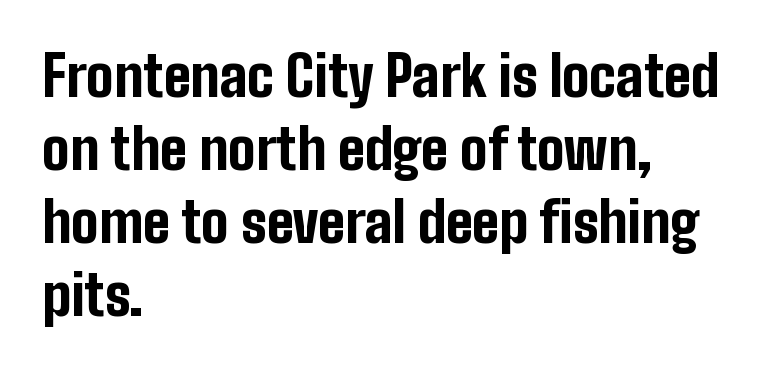
Q: Is the text bold? A: Yes.
Q: Is the text italic (slanted)? A: No, it is upright.
Q: Is the typeface a serif or a sans-serif typeface? A: Sans-serif.
Q: Is the text underlined? A: No.
Q: How is the paragraph aligned? A: Left-aligned.
Q: Is the spacing between letters normal or unusually wide? A: Normal.
Q: Is the spacing between lines tight, normal or loose? A: Normal.
Q: Width (condensed, normal, or wide)? A: Condensed.
Q: Stroke contrast? A: Low.
Q: x-height? A: Medium.
Q: Monospaced? A: No.
